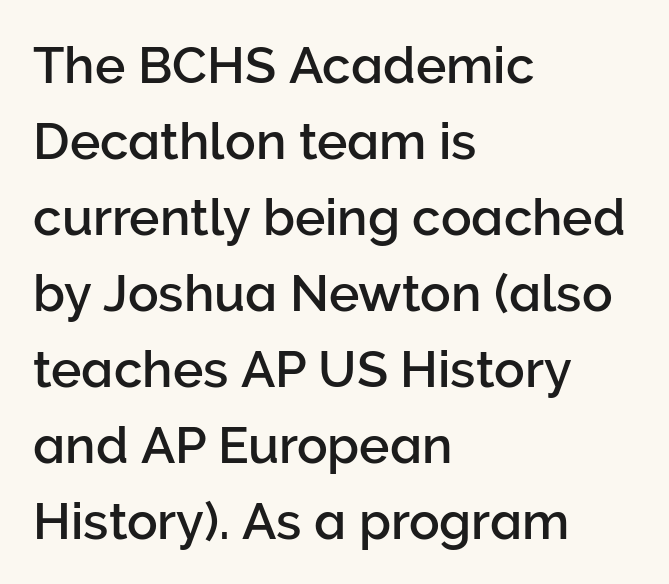
{"serif": "no", "italic": "no", "width": "normal", "stroke_contrast": "low", "x_height": "medium", "monospaced": "no", "underline": "no", "align": "left", "line_spacing": "normal", "line_spacing_ratio": 1.49, "letter_spacing": "normal", "letter_spacing_em": 0.0, "glyph_px": 51}
